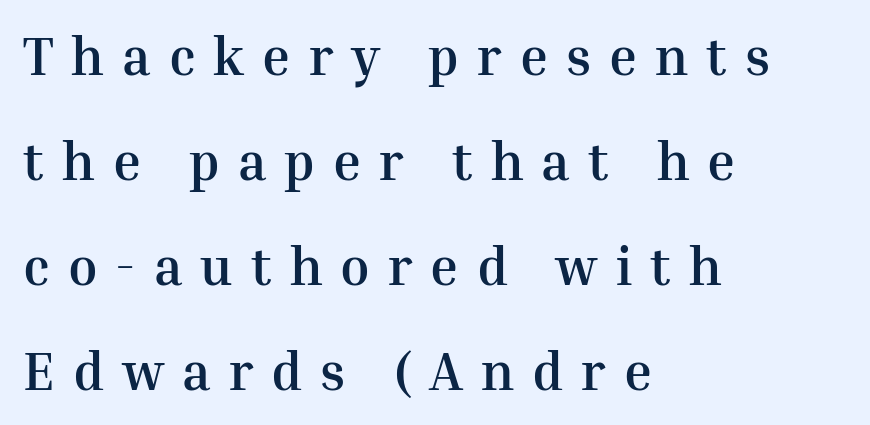
Q: Is the text bold? A: Yes.
Q: Is the text italic (slanted)? A: No, it is upright.
Q: Is the typeface a serif or a sans-serif typeface? A: Serif.
Q: Is the text underlined? A: No.
Q: How is the paragraph aligned? A: Left-aligned.
Q: Is the spacing between letters normal or unusually wide? A: Unusually wide.
Q: Is the spacing between lines tight, normal or loose? A: Loose.
Q: Width (condensed, normal, or wide)? A: Normal.
Q: Stroke contrast? A: Medium.
Q: x-height? A: Medium.
Q: Monospaced? A: No.
